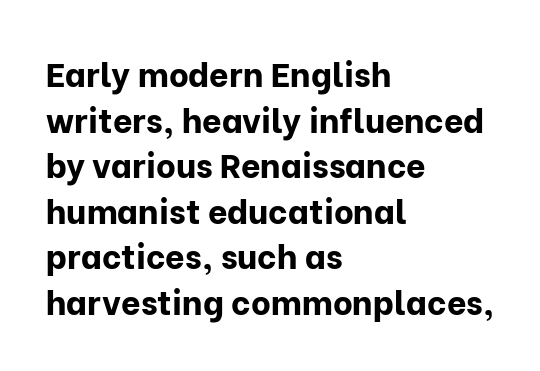
The image shows 34 px bold sans-serif type, upright; set left-aligned, normal line spacing (1.34x), normal letter spacing, not underlined; low stroke contrast and a medium x-height.
